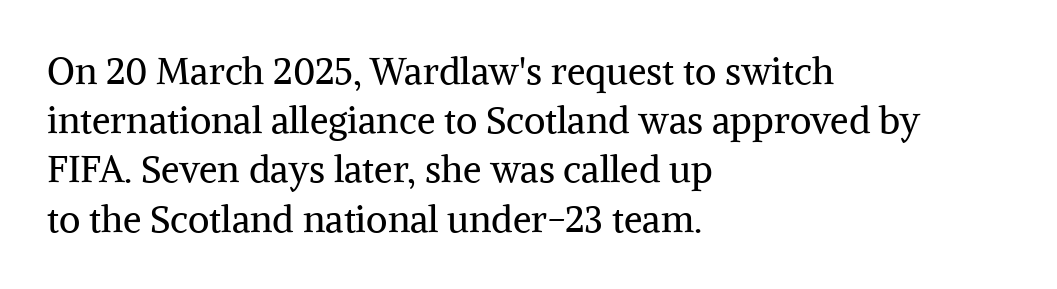
Q: Is the text bold? A: No.
Q: Is the text italic (slanted)? A: No, it is upright.
Q: Is the typeface a serif or a sans-serif typeface? A: Serif.
Q: Is the text underlined? A: No.
Q: How is the paragraph aligned? A: Left-aligned.
Q: Is the spacing between letters normal or unusually wide? A: Normal.
Q: Is the spacing between lines tight, normal or loose? A: Normal.
Q: Width (condensed, normal, or wide)? A: Normal.
Q: Stroke contrast? A: Medium.
Q: x-height? A: Medium.
Q: Monospaced? A: No.
